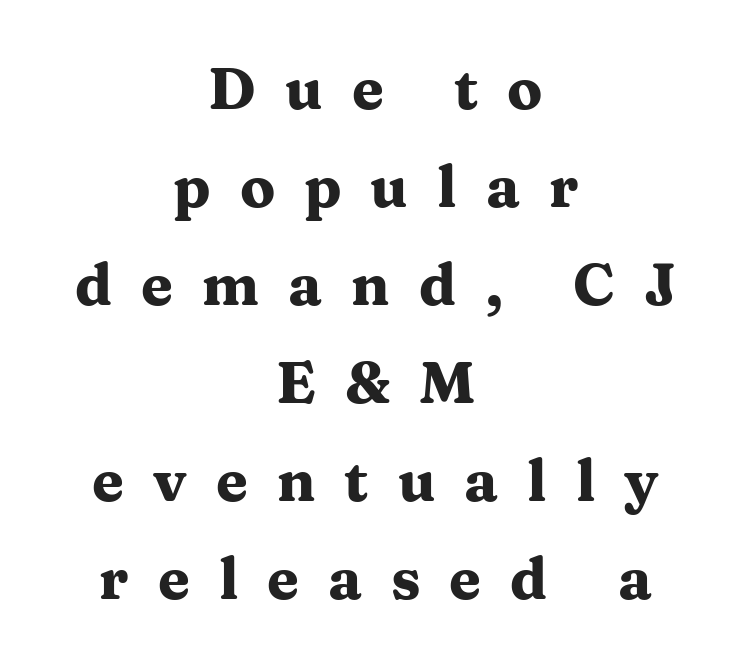
The image shows 58 px heavy, wide serif type, upright; set centered, normal line spacing (1.69x), unusually wide letter spacing (+0.5 em), not underlined; medium stroke contrast and a medium x-height.
